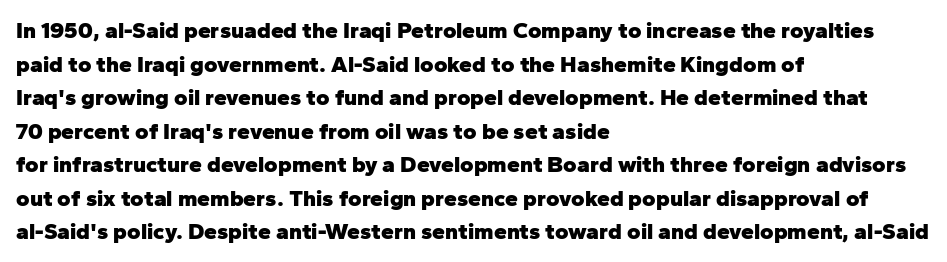
The image shows 23 px bold type, upright; set left-aligned, normal line spacing (1.46x), normal letter spacing, not underlined.
